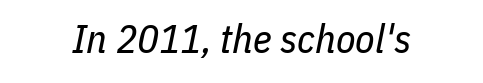
Q: Is the text bold? A: No.
Q: Is the text italic (slanted)? A: Yes, it leans right by about 11 degrees.
Q: Is the text underlined? A: No.
Q: Is the spacing between letters normal or unusually wide? A: Normal.
Q: Width (condensed, normal, or wide)? A: Condensed.
Q: Stroke contrast? A: Low.
Q: x-height? A: Medium.
Q: Monospaced? A: No.
